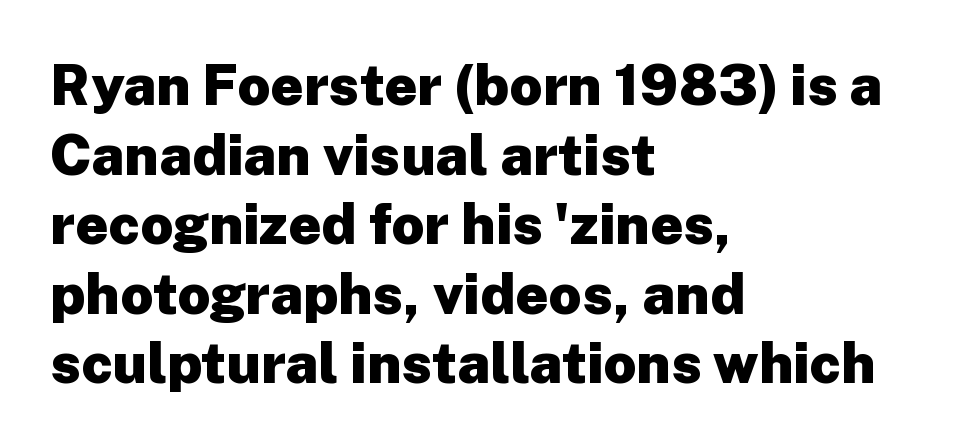
{"serif": "no", "italic": "no", "bold": "yes", "weight": "heavy", "width": "normal", "stroke_contrast": "low", "x_height": "medium", "monospaced": "no", "underline": "no", "align": "left", "line_spacing_ratio": 1.22, "letter_spacing": "normal", "letter_spacing_em": 0.0, "glyph_px": 57}
